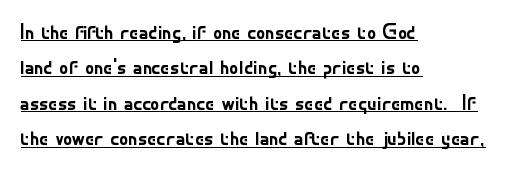
{"italic": "no", "bold": "no", "underline": "yes", "align": "left", "line_spacing": "normal", "line_spacing_ratio": 1.54, "letter_spacing": "normal", "letter_spacing_em": 0.0, "glyph_px": 23}
